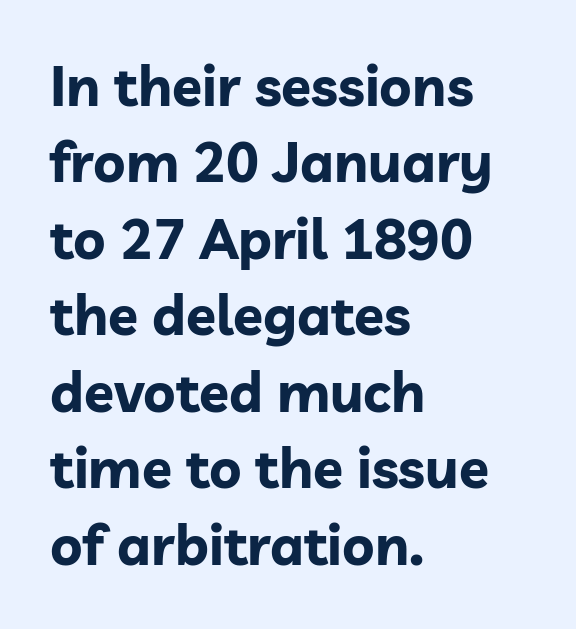
A typesetter would call this proportional, since set widths differ per character. Inter-character spacing is left at the font's built-in metrics. Only glyphs here, with clear space below each row. The passage is arranged the way most books set body copy — flush left. Ordinary non-slanted type is in use. Serif or sans? Sans — the stroke terminals are bare.
